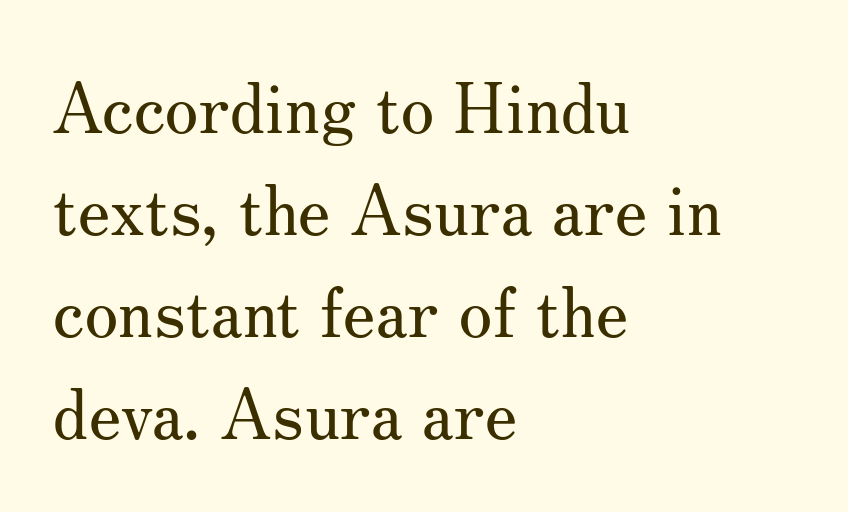
The font is comparable to plain body text, perhaps lighter. Here the glyphs are tracked normally, forming tight word shapes. Casual observation: everything's shoved over to the left. Each new line begins a customary step beneath the previous one. A typesetter would mark this as roman, not italic. Stroke terminals: seriffed.
